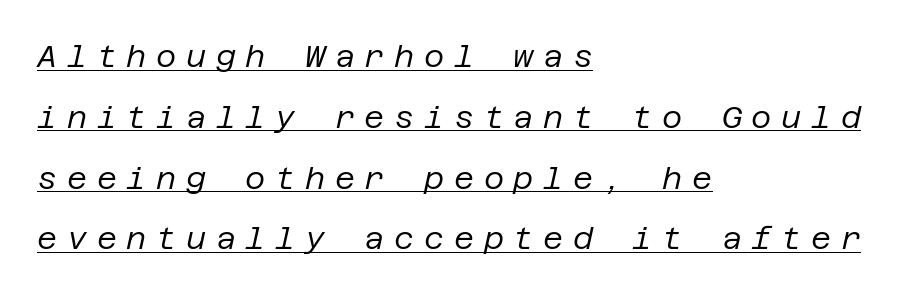
Spacing between characters has been opened up far beyond the box default. The typesetting does not lean heavy: it is not bold. Underlined type. Notice how the stems are inclined rather than vertical — that's the hallmark of italics.
